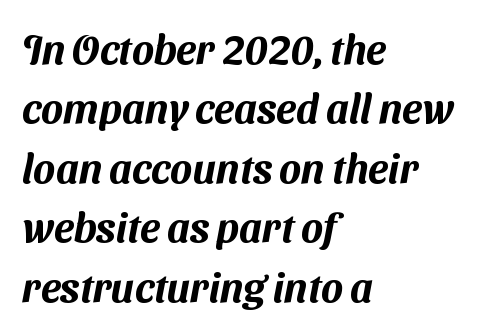
The glyphs in this specimen are sans serif. The lines in this sample share a left origin and differ only in where they stop. This sample keeps an unexceptional amount of space between lines. Looks like regular typesetting: each glyph gets only the width it needs. Nobody touched the tracking dial on this one.
